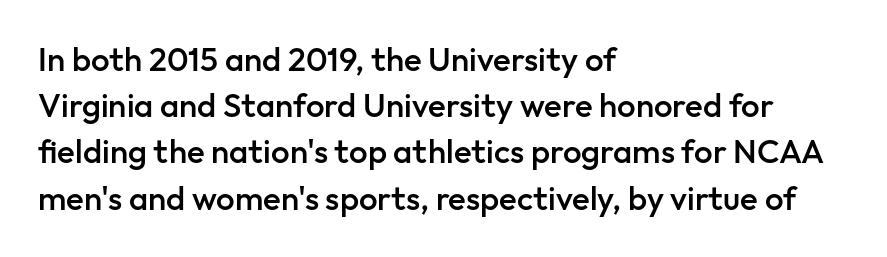
{"serif": "no", "italic": "no", "bold": "semi", "weight": "semibold", "width": "normal", "stroke_contrast": "low", "x_height": "medium", "monospaced": "no", "underline": "no", "align": "left", "line_spacing": "normal", "line_spacing_ratio": 1.4, "letter_spacing": "normal", "letter_spacing_em": 0.0, "glyph_px": 33}
